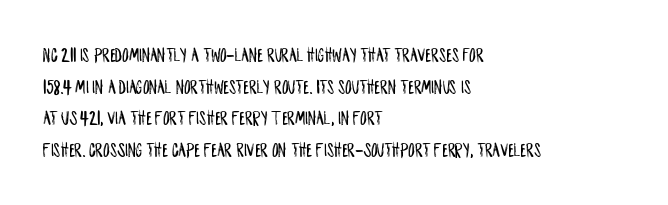
Q: Is the text italic (slanted)? A: No, it is upright.
Q: Is the text underlined? A: No.
Q: How is the paragraph aligned? A: Left-aligned.
Q: Is the spacing between letters normal or unusually wide? A: Normal.
Q: Is the spacing between lines tight, normal or loose? A: Normal.
